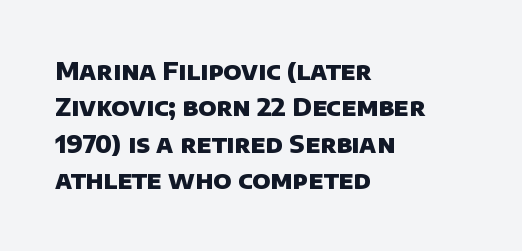
Q: Is the text bold? A: Yes.
Q: Is the text underlined? A: No.
Q: How is the paragraph aligned? A: Left-aligned.
Q: Is the spacing between letters normal or unusually wide? A: Normal.
Q: Is the spacing between lines tight, normal or loose? A: Normal.
